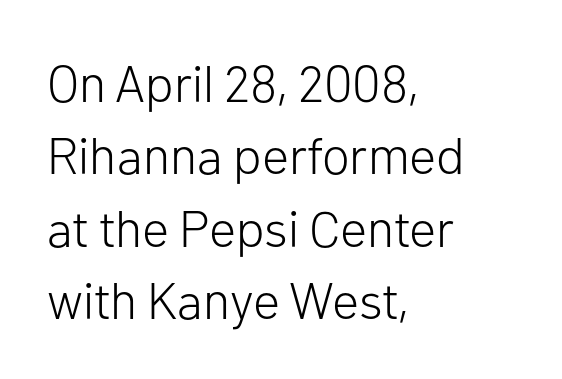
The image shows 51 px light sans-serif type, upright; set left-aligned, normal line spacing (1.42x), normal letter spacing, not underlined; low stroke contrast and a medium x-height.
